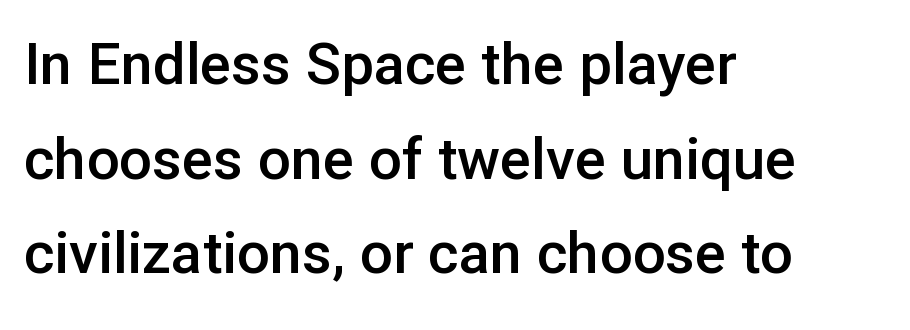
{"serif": "no", "italic": "no", "bold": "semi", "weight": "semibold", "width": "normal", "stroke_contrast": "low", "x_height": "medium", "monospaced": "no", "underline": "no", "align": "left", "line_spacing": "normal", "line_spacing_ratio": 1.63, "letter_spacing": "normal", "letter_spacing_em": 0.0, "glyph_px": 58}
